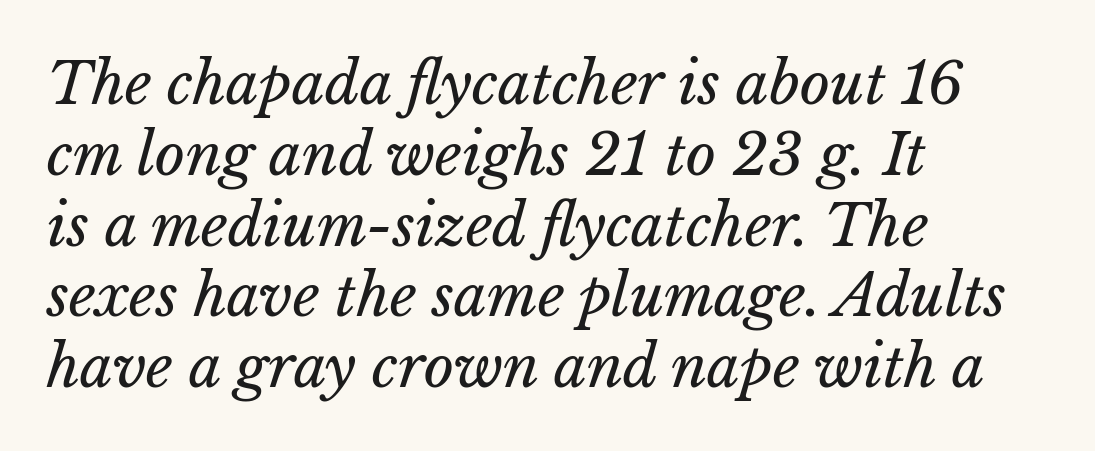
{"italic": "yes", "lean": "right", "slant_degrees": 15, "bold": "no", "weight": "regular", "width": "normal", "stroke_contrast": "low", "x_height": "medium", "monospaced": "no", "underline": "no", "align": "left", "line_spacing_ratio": 1.22, "letter_spacing": "normal", "letter_spacing_em": 0.0, "glyph_px": 58}
